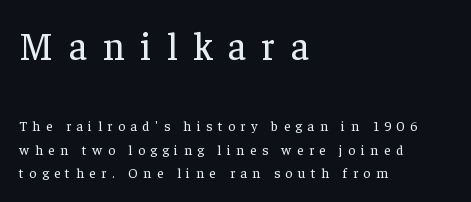
Regular leading. Size contrast runs from large at the top to small at the bottom. Style check: upright. Stroke terminals: seriffed. Descenders are the only things crossing below the line.
